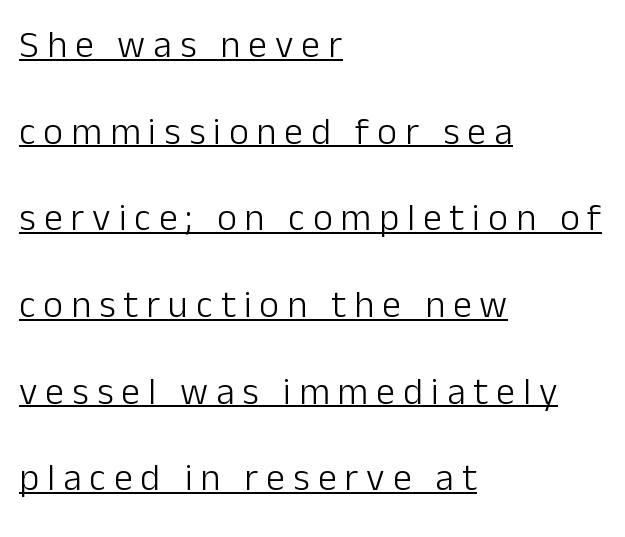
The image shows 38 px light sans-serif type, upright; set left-aligned, loose line spacing (2.28x), unusually wide letter spacing (+0.21 em), underlined; low stroke contrast and a medium x-height.
